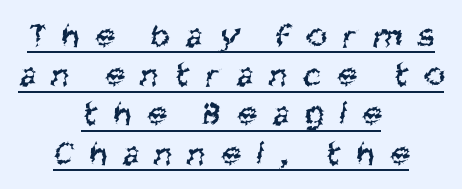
The image shows 35 px regular-weight, condensed sans-serif type; set centered, tight line spacing (1.12x), unusually wide letter spacing (+0.47 em), underlined; medium stroke contrast and a large x-height.
